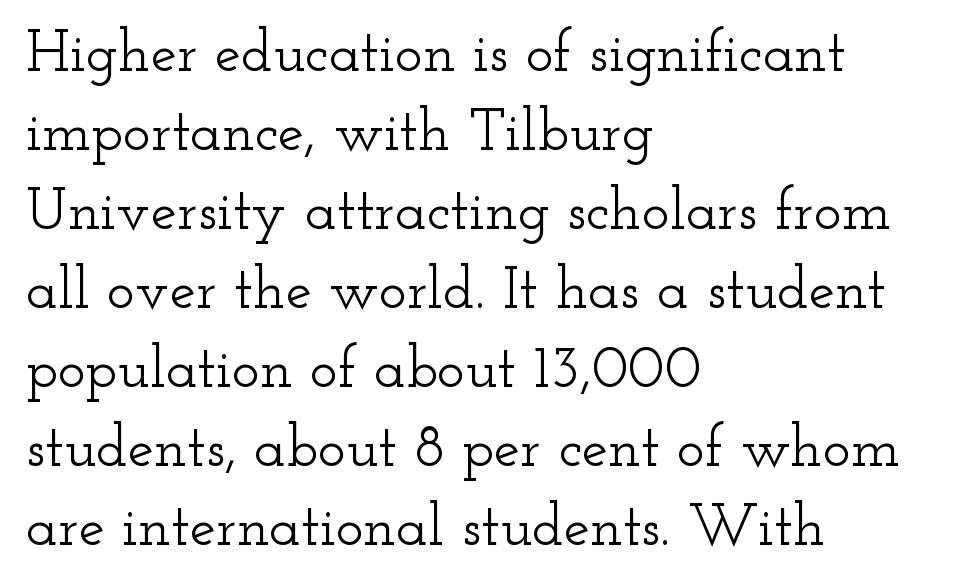
Designer's note — italics off, roman on. The gaps between neighbouring characters are ordinary and unremarkable. Beneath every word, the page is bare. The glyphs in this specimen are seriffed. A typesetter would call this proportional, since set widths differ per character.
